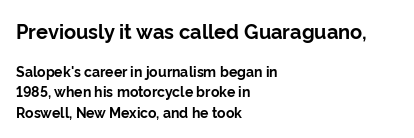
These lines are set flush left with a ragged right edge. Weight check: bold — yes, fully. Rule under the text: the space is simply empty. Rendered with straight, roman letterforms. Vertical spacing — default. Does extra space separate the letters? No, they use regular spacing.
